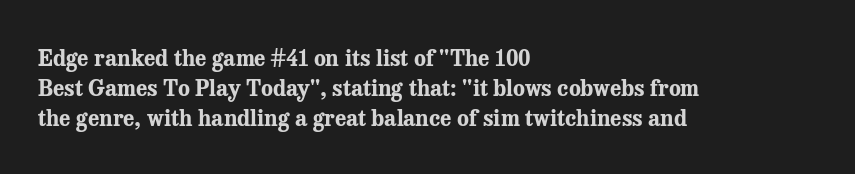
{"italic": "no", "bold": "yes", "underline": "no", "align": "left", "line_spacing": "normal", "line_spacing_ratio": 1.36, "letter_spacing": "normal", "letter_spacing_em": 0.0, "glyph_px": 22}
